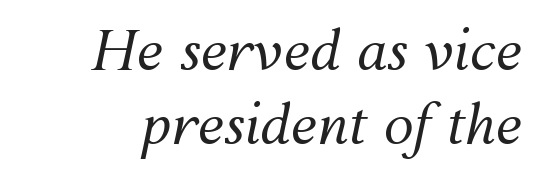
The image shows 54 px regular-weight type, italic (leaning right); set normal line spacing (1.37x), normal letter spacing, not underlined; medium stroke contrast and a medium x-height.
